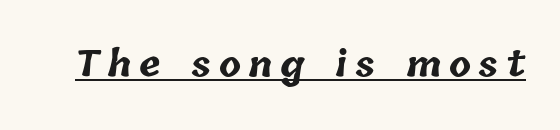
{"bold": "yes", "weight": "bold", "width": "normal", "stroke_contrast": "low", "x_height": "medium", "monospaced": "no", "underline": "yes", "letter_spacing": "wide", "letter_spacing_em": 0.21, "glyph_px": 36}
